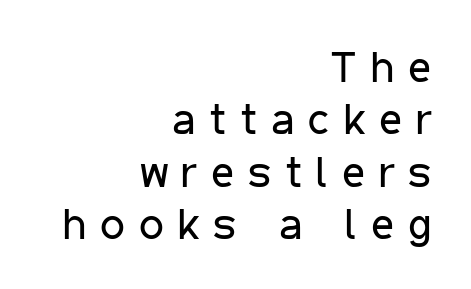
The letters stand upright; this is a roman face. Between one letter and the next there's a generous, obvious gap. Is this a fixed-width face? No — the glyphs have proportional, varying widths. The strip under each line holds only bare page. Caption: face not bold, strokes unweighted.
